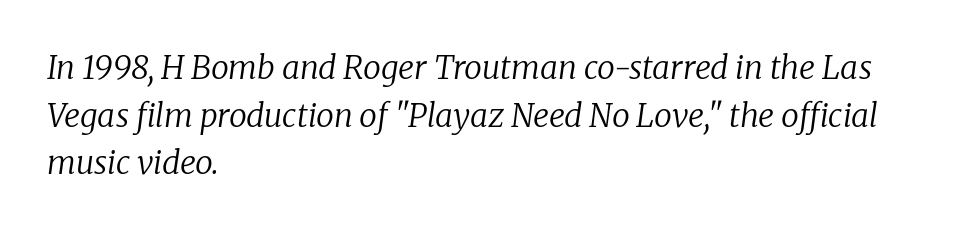
Q: Is the text bold? A: No.
Q: Is the text italic (slanted)? A: Yes, it leans right by about 8 degrees.
Q: Is the typeface a serif or a sans-serif typeface? A: Serif.
Q: Is the text underlined? A: No.
Q: How is the paragraph aligned? A: Left-aligned.
Q: Is the spacing between letters normal or unusually wide? A: Normal.
Q: Is the spacing between lines tight, normal or loose? A: Normal.
Q: Width (condensed, normal, or wide)? A: Normal.
Q: Stroke contrast? A: Low.
Q: x-height? A: Medium.
Q: Monospaced? A: No.
